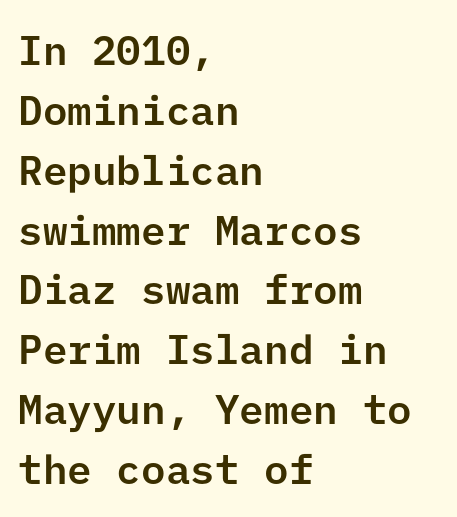
{"serif": "no", "italic": "no", "width": "normal", "stroke_contrast": "low", "x_height": "medium", "underline": "no", "align": "left", "line_spacing": "normal", "line_spacing_ratio": 1.46, "letter_spacing": "normal", "letter_spacing_em": 0.0, "glyph_px": 41}
